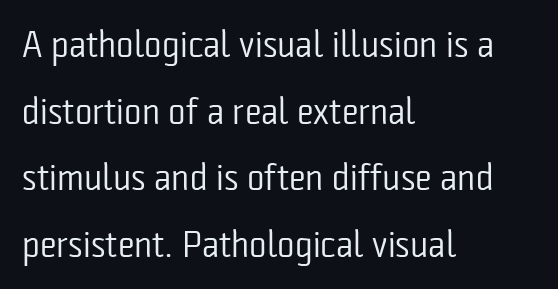
The image shows 37 px regular-weight, condensed sans-serif type, upright; set left-aligned, line spacing 1.8x, normal letter spacing, not underlined; low stroke contrast and a medium x-height.
